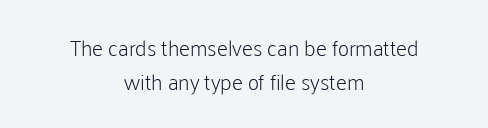
Q: Is the text bold? A: No.
Q: Is the text italic (slanted)? A: No, it is upright.
Q: Is the text underlined? A: No.
Q: How is the paragraph aligned? A: Centered.
Q: Is the spacing between letters normal or unusually wide? A: Normal.
Q: Is the spacing between lines tight, normal or loose? A: Normal.
